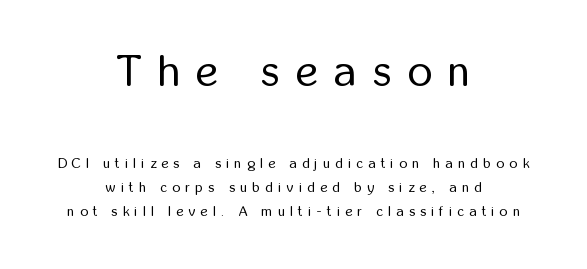
The image shows 43 px regular-weight, condensed sans-serif type, upright; set centered, normal line spacing (1.7x), unusually wide letter spacing (+0.38 em), not underlined; the first (top) block is 3.07x larger; low stroke contrast and a medium x-height.
